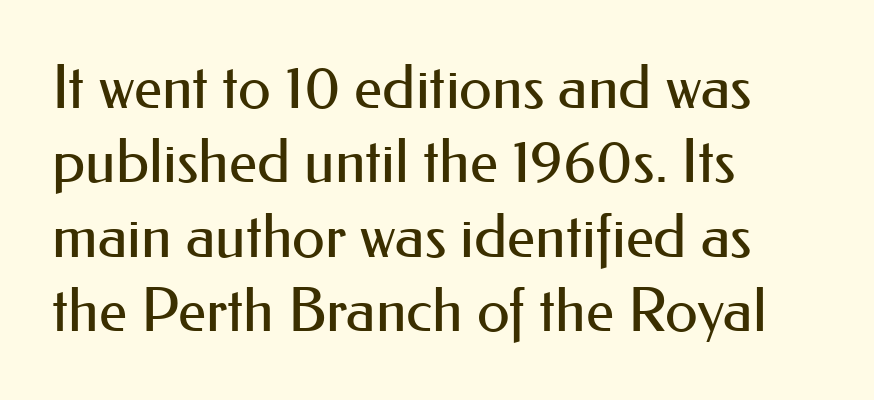
{"serif": "no", "italic": "no", "bold": "no", "weight": "regular", "width": "normal", "stroke_contrast": "medium", "x_height": "small", "monospaced": "no", "underline": "no", "align": "left", "line_spacing_ratio": 1.24, "letter_spacing": "normal", "letter_spacing_em": 0.0, "glyph_px": 60}
